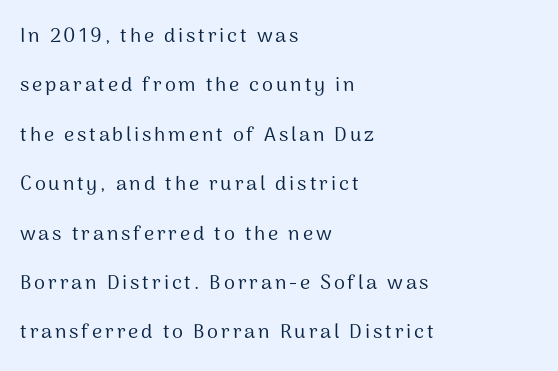
The type sits square on the baseline with zero lean. Decoration check: the copy has no underline. Loosely led — the rows are spread out. The rendering anchors every line to the left-hand side.
